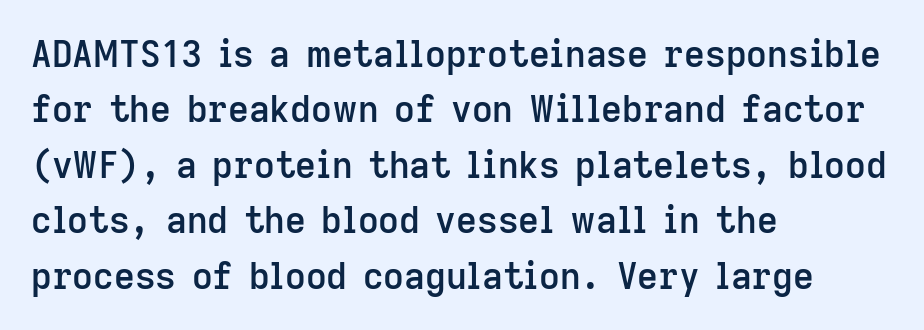
Is there much room between lines? A standard amount, neither cramped nor airy. Nobody drew a line under any word here. The designer went with a sans here, leaving each stem footless. The gaps between neighbouring characters are ordinary and unremarkable. The face used here is proportionally spaced, like ordinary book or web type. Horizontally, the lines are justified to the leading edge only.
